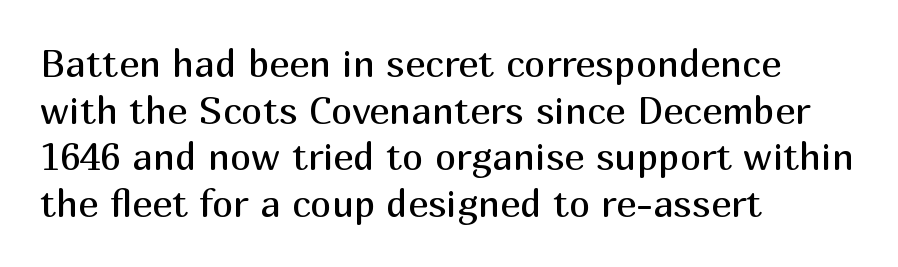
{"serif": "no", "italic": "no", "bold": "no", "weight": "regular", "width": "normal", "stroke_contrast": "medium", "x_height": "medium", "monospaced": "no", "underline": "no", "align": "left", "line_spacing_ratio": 1.23, "letter_spacing": "normal", "letter_spacing_em": 0.0, "glyph_px": 38}
